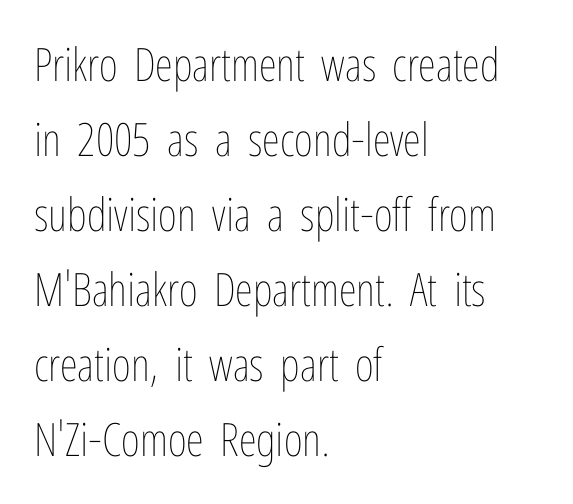
Looks like regular typesetting: each glyph gets only the width it needs. The vertical gap from one line to the next is medium. If you drew a line through each stem, it would be perfectly vertical. These lines are set flush left with a ragged right edge. The tracking reads as untouched default to a designer's eye. Bare-footed words on every line.
